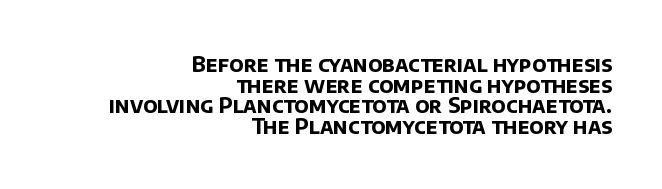
The image shows 21 px bold type; set right-aligned, tight line spacing (0.98x), normal letter spacing, not underlined.
